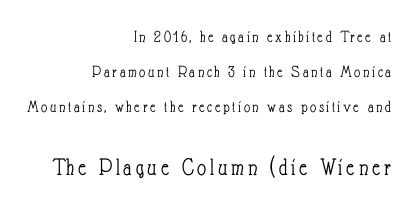
{"italic": "no", "bold": "no", "underline": "no", "align": "right", "line_spacing": "loose", "line_spacing_ratio": 2.07, "larger_block": "second", "size_ratio": 1.47, "glyph_px": 25}
